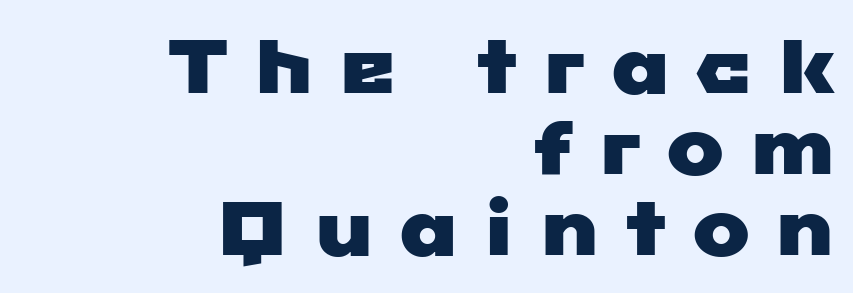
Q: Is the typeface a serif or a sans-serif typeface? A: Sans-serif.
Q: Is the text underlined? A: No.
Q: How is the paragraph aligned? A: Right-aligned.
Q: Is the spacing between letters normal or unusually wide? A: Unusually wide.
Q: Is the spacing between lines tight, normal or loose? A: Tight.
Q: Width (condensed, normal, or wide)? A: Wide.
Q: Stroke contrast? A: Low.
Q: x-height? A: Medium.
Q: Monospaced? A: No.
